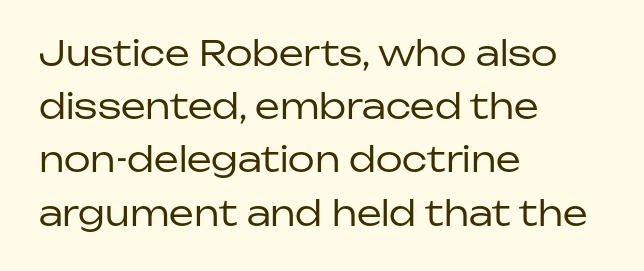
{"serif": "no", "italic": "no", "bold": "no", "weight": "regular", "width": "normal", "stroke_contrast": "low", "x_height": "medium", "monospaced": "no", "underline": "no", "align": "left", "line_spacing": "normal", "line_spacing_ratio": 1.52, "letter_spacing": "normal", "letter_spacing_em": 0.0, "glyph_px": 35}
